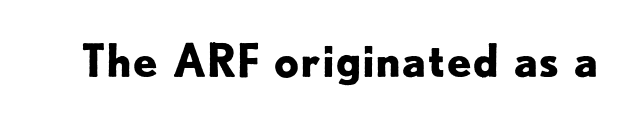
The image shows 45 px bold sans-serif type, upright; set normal letter spacing, not underlined; low stroke contrast and a small x-height.
